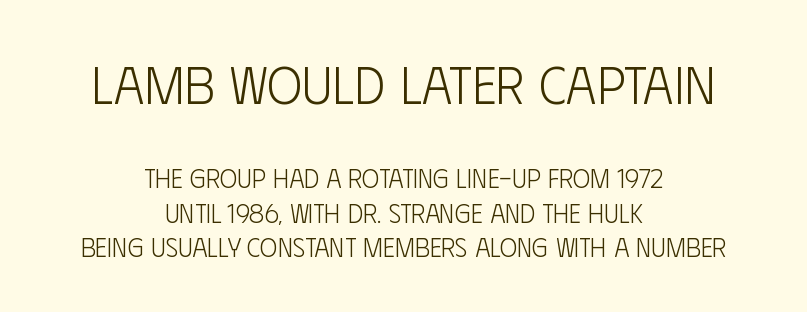
Type without underlining. Typographically, this falls in the sans-serif category. The typeface has the unassuming heft of standard copy or less. These lines are rendered in a variable-pitch font. The more generous point size was reserved for the upper chunk.
